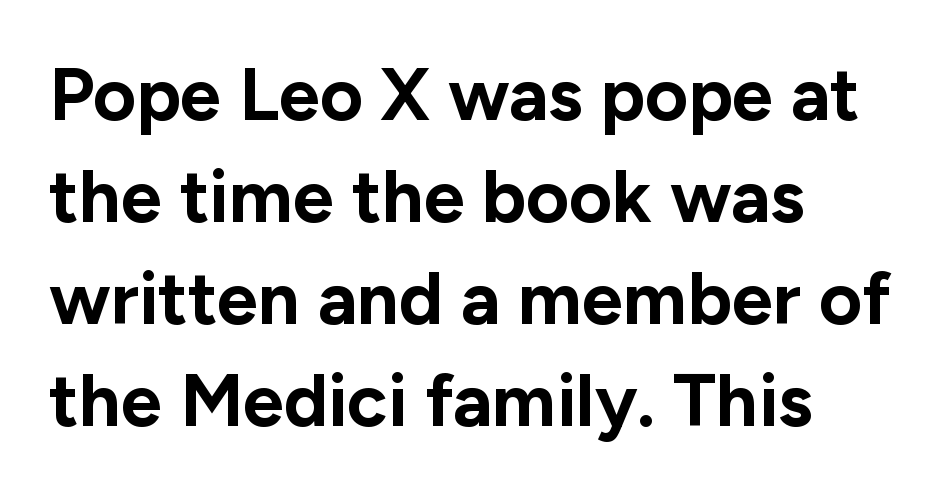
Has an underline been added? It has not. The letters advance in unequal steps, a hallmark of proportional type. The letters sit at their default tracking, neither squeezed nor spread. This sample uses an upright cut, with every glyph sitting square on the baseline. In terms of leading, this rendering sits right in the middle.
